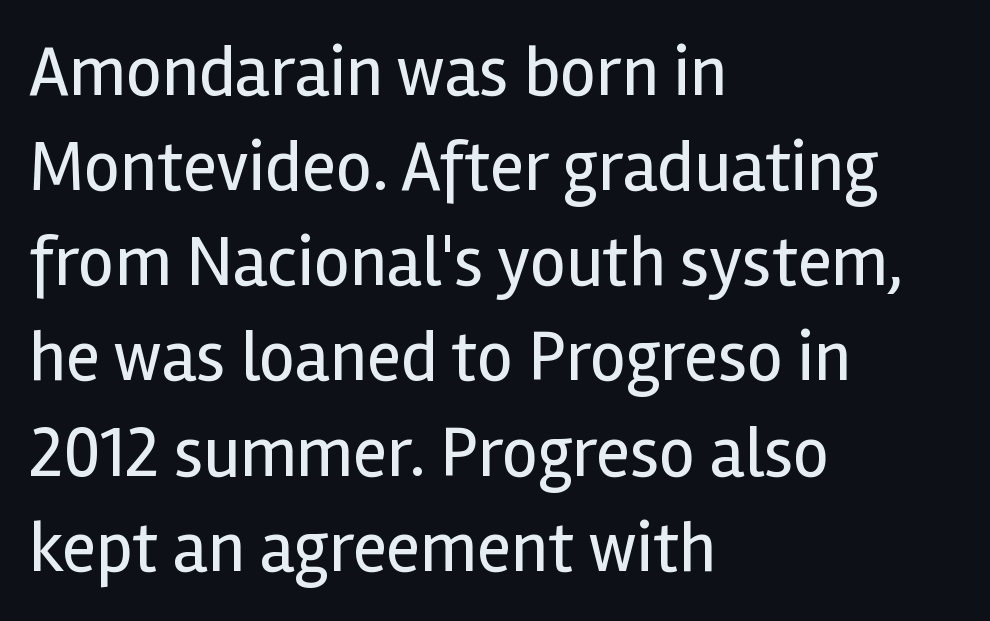
The image shows 71 px regular-weight sans-serif type, upright; set left-aligned, normal line spacing (1.34x), normal letter spacing, not underlined; a medium x-height.
